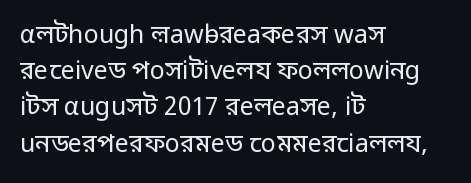
{"italic": "no", "bold": "no", "underline": "no", "align": "left", "line_spacing": "normal", "line_spacing_ratio": 1.45, "letter_spacing": "normal", "letter_spacing_em": 0.0, "glyph_px": 25}
